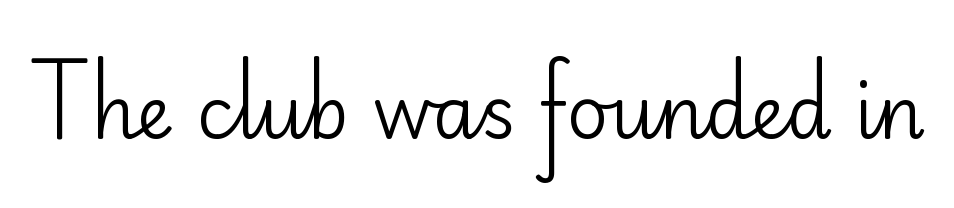
Character widths vary here, with narrow letters taking less room than wide ones. Descenders hang freely into open space. The typography opts for an upright posture over an oblique one. The line texture is even and compact thanks to regular tracking. Stems here are at most as thick as an everyday book face. The letters carry no serifs — their stems end cleanly without finishing strokes.
